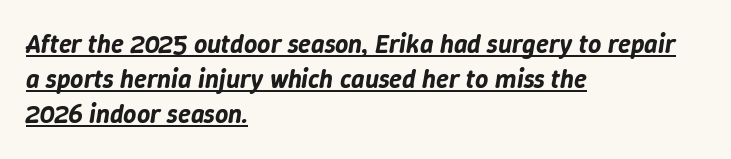
The image shows 26 px text type, italic (leaning right); set left-aligned, normal line spacing (1.35x), normal letter spacing, underlined.
